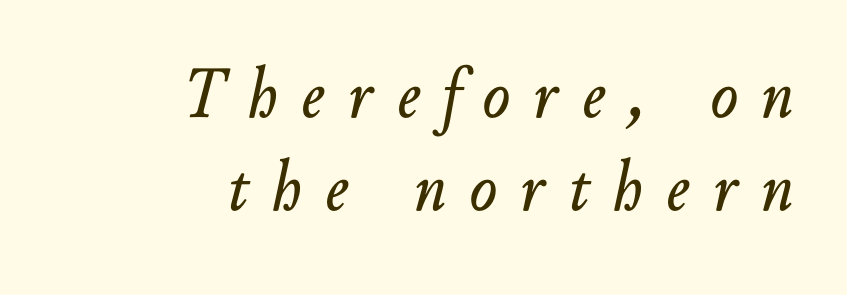
Each new line begins a customary step beneath the previous one. Note the varied advance widths — an 'i' is clearly narrower than an 'm'. The letters are spread apart with noticeably loose tracking. Italic: yes, the glyphs are oblique. Just letters on the line, the space beneath them empty. Where is the straight margin? On the right.
